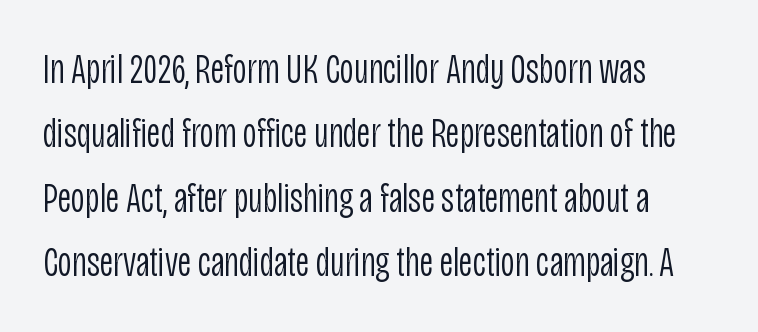
The image shows 43 px light, condensed sans-serif type, upright; set left-aligned, normal line spacing (1.5x), normal letter spacing, not underlined; low stroke contrast and a large x-height.
